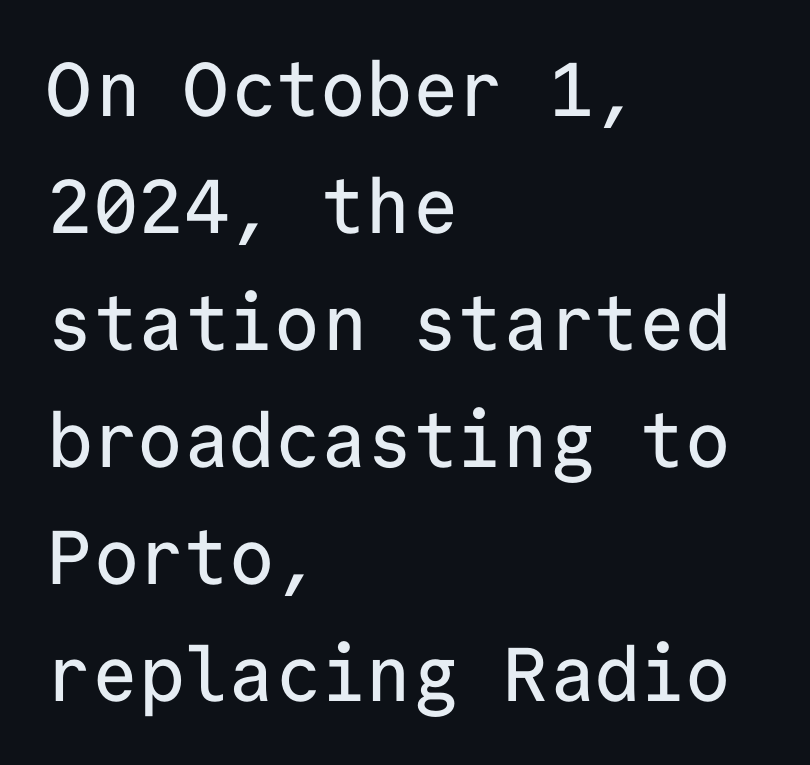
The image shows 76 px sans-serif type, upright, monospaced; set left-aligned, normal line spacing (1.54x), normal letter spacing, not underlined; low stroke contrast and a medium x-height.
